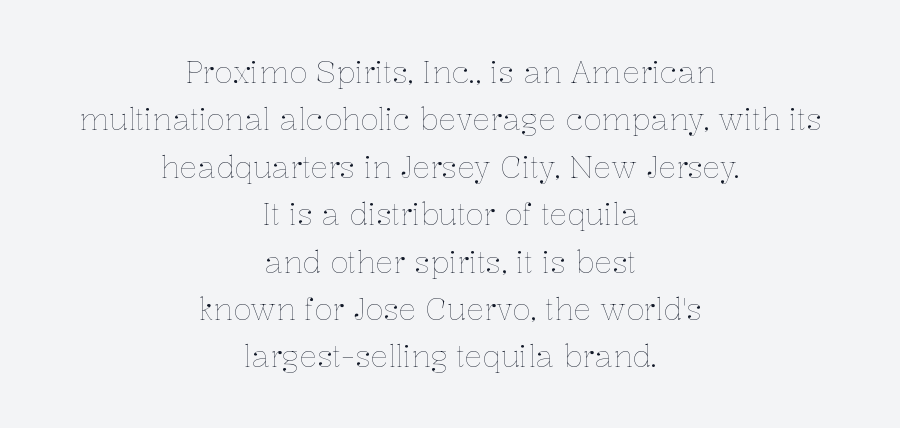
Q: Is the text bold? A: No.
Q: Is the text italic (slanted)? A: No, it is upright.
Q: Is the text underlined? A: No.
Q: How is the paragraph aligned? A: Centered.
Q: Is the spacing between letters normal or unusually wide? A: Normal.
Q: Is the spacing between lines tight, normal or loose? A: Normal.
Q: Width (condensed, normal, or wide)? A: Normal.
Q: Stroke contrast? A: Low.
Q: x-height? A: Medium.
Q: Monospaced? A: No.
